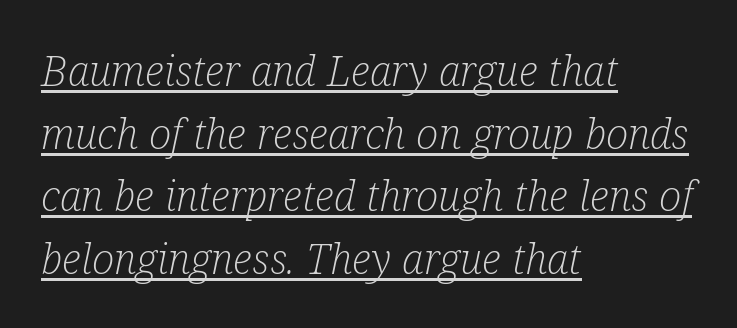
The image shows 42 px light, condensed serif type, italic (leaning right); set left-aligned, normal line spacing (1.49x), normal letter spacing, underlined; low stroke contrast and a medium x-height.
